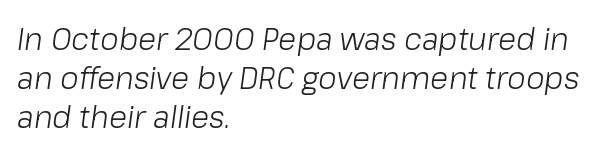
Has an underline been added? It has not. Is the letter spacing exaggerated? No — it looks like the ordinary default. Notice how descenders clear the ascenders below comfortably — that's standard leading. Looking at the ascenders, they clearly lean.
